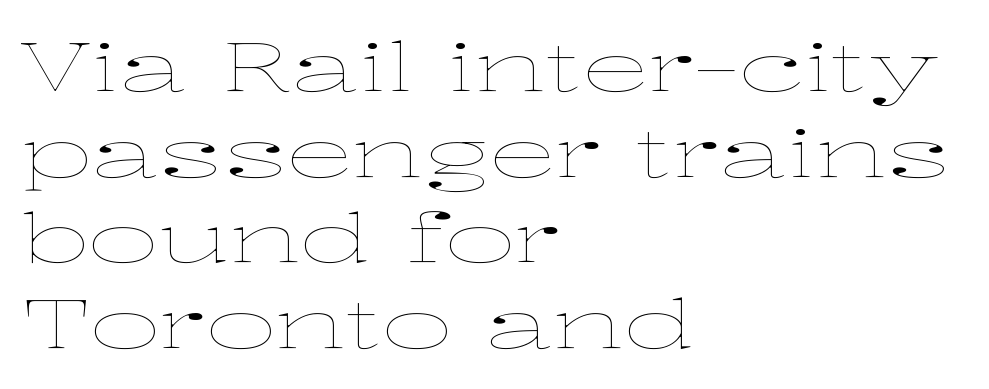
Q: Is the text bold? A: No.
Q: Is the text italic (slanted)? A: No, it is upright.
Q: Is the text underlined? A: No.
Q: How is the paragraph aligned? A: Left-aligned.
Q: Is the spacing between letters normal or unusually wide? A: Normal.
Q: Is the spacing between lines tight, normal or loose? A: Normal.
Q: Width (condensed, normal, or wide)? A: Wide.
Q: Stroke contrast? A: Low.
Q: x-height? A: Medium.
Q: Monospaced? A: No.
